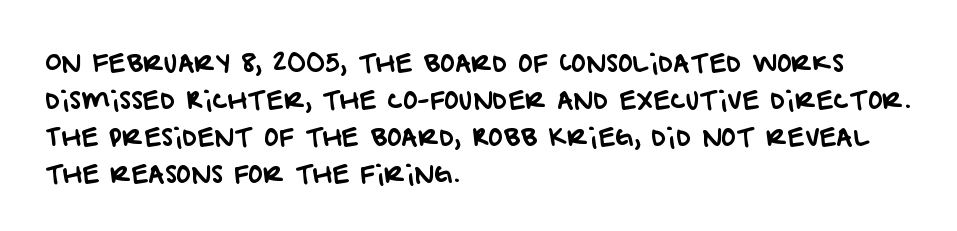
The image shows 25 px text type; set left-aligned, normal line spacing (1.48x), normal letter spacing, not underlined.
